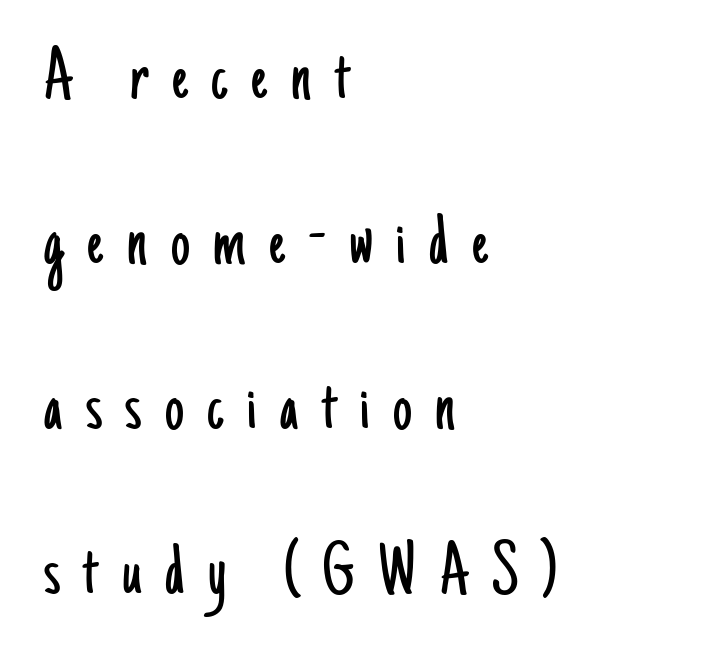
The image shows 76 px light, condensed sans-serif type, upright; set left-aligned, loose line spacing (2.17x), unusually wide letter spacing (+0.31 em), not underlined; low stroke contrast and a small x-height.
